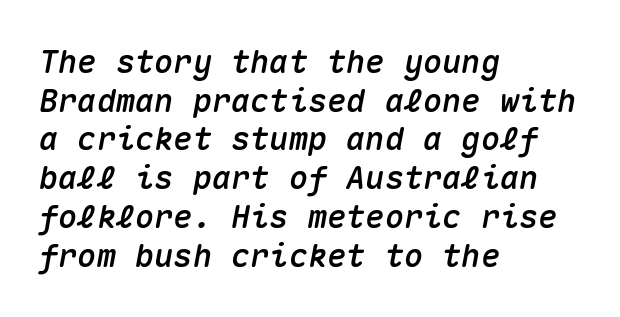
{"italic": "yes", "lean": "right", "slant_degrees": 10, "width": "normal", "stroke_contrast": "medium", "x_height": "medium", "monospaced": "yes", "underline": "no", "align": "left", "line_spacing_ratio": 1.21, "letter_spacing": "normal", "letter_spacing_em": 0.0, "glyph_px": 32}
